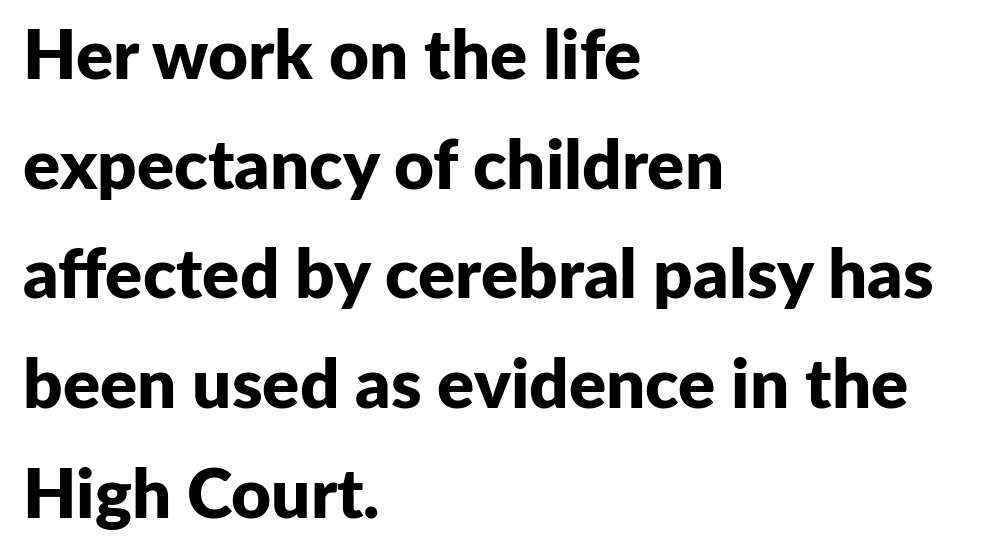
Q: Is the text bold? A: Yes.
Q: Is the text italic (slanted)? A: No, it is upright.
Q: Is the typeface a serif or a sans-serif typeface? A: Sans-serif.
Q: Is the text underlined? A: No.
Q: How is the paragraph aligned? A: Left-aligned.
Q: Is the spacing between letters normal or unusually wide? A: Normal.
Q: Is the spacing between lines tight, normal or loose? A: Normal.
Q: Width (condensed, normal, or wide)? A: Normal.
Q: Stroke contrast? A: Low.
Q: x-height? A: Medium.
Q: Monospaced? A: No.
